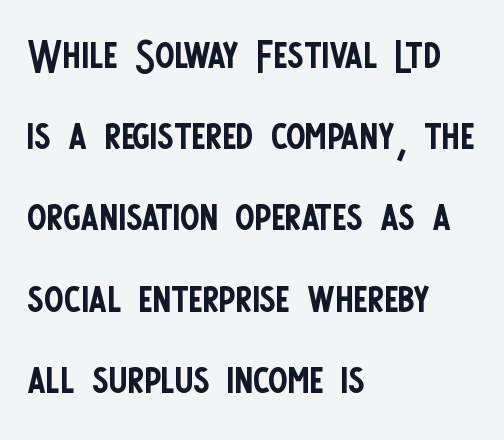
Q: Is the text bold? A: No.
Q: Is the text italic (slanted)? A: No, it is upright.
Q: Is the typeface a serif or a sans-serif typeface? A: Sans-serif.
Q: Is the text underlined? A: No.
Q: How is the paragraph aligned? A: Left-aligned.
Q: Is the spacing between letters normal or unusually wide? A: Normal.
Q: Is the spacing between lines tight, normal or loose? A: Normal.
Q: Width (condensed, normal, or wide)? A: Condensed.
Q: Stroke contrast? A: Low.
Q: x-height? A: Large.
Q: Monospaced? A: No.
